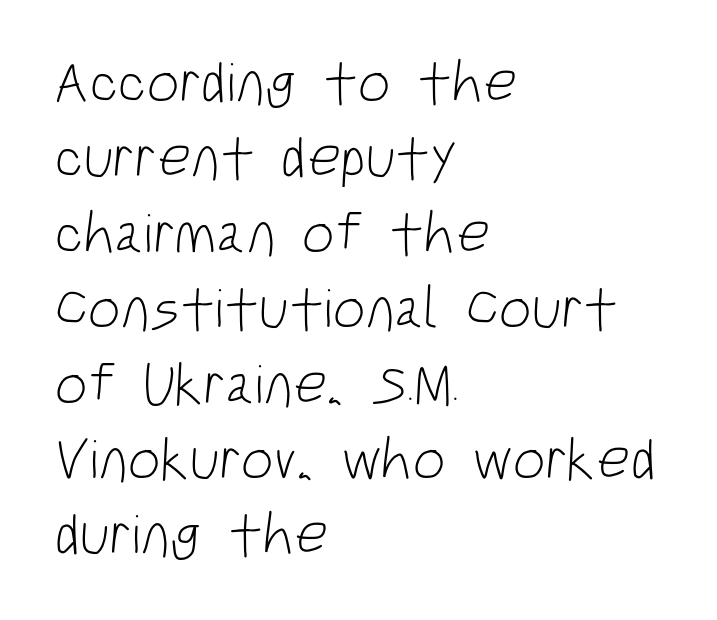
{"serif": "no", "bold": "no", "weight": "light", "width": "condensed", "stroke_contrast": "low", "x_height": "large", "monospaced": "no", "underline": "no", "align": "left", "line_spacing": "normal", "line_spacing_ratio": 1.3, "letter_spacing": "normal", "letter_spacing_em": 0.0, "glyph_px": 58}
